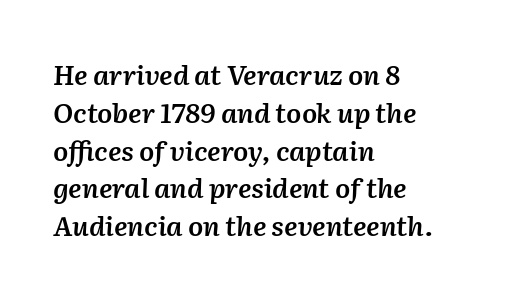
Line spacing here is normal. Letter spacing: default. Compared with ordinary roman type, these characters are visibly tilted. Any mark beneath the type? The region is blank. Strokes here are thickened, but only to semibold level.
